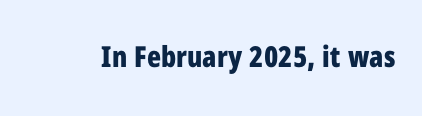
A typesetter would call this zero additional tracking. The gap between lines stays unmarked. The passage shown is typed in a proportional face where columns would drift. The type family on display is of the sans-serif kind. Strong, thick strokes mark this as bold type. The lettering holds an erect, upright posture throughout.
